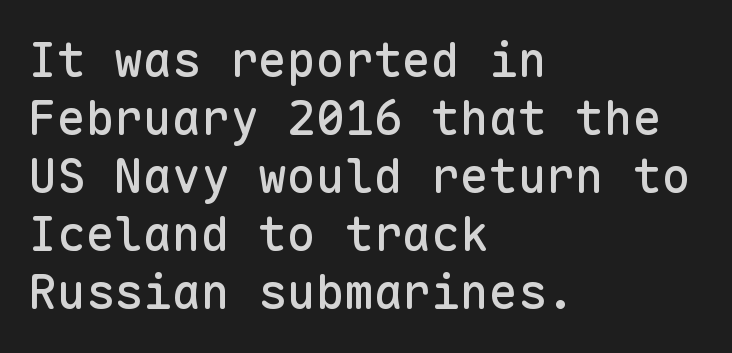
{"serif": "no", "italic": "no", "width": "normal", "stroke_contrast": "low", "x_height": "medium", "monospaced": "yes", "underline": "no", "align": "left", "line_spacing_ratio": 1.21, "letter_spacing": "normal", "letter_spacing_em": 0.0, "glyph_px": 48}
